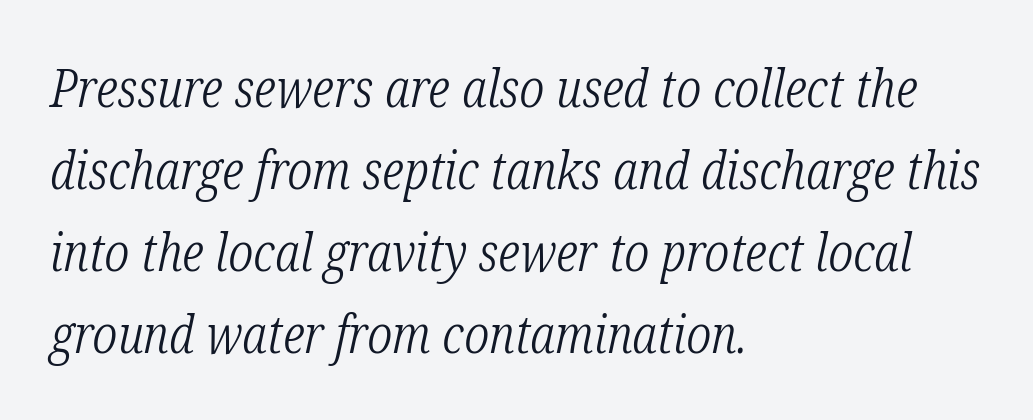
{"serif": "yes", "italic": "yes", "lean": "right", "slant_degrees": 12, "bold": "no", "weight": "light", "width": "condensed", "stroke_contrast": "low", "x_height": "medium", "monospaced": "no", "underline": "no", "align": "left", "line_spacing": "normal", "line_spacing_ratio": 1.55, "letter_spacing": "normal", "letter_spacing_em": 0.0, "glyph_px": 53}
